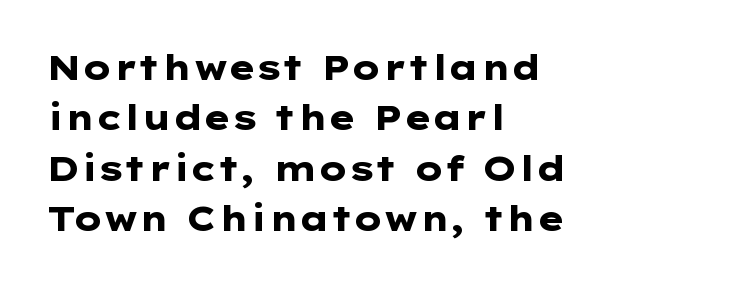
The image shows 34 px heavy, wide sans-serif type, upright; set left-aligned, normal line spacing (1.48x), normal letter spacing, not underlined; low stroke contrast and a medium x-height.
